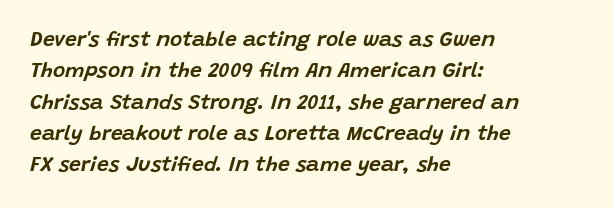
The image shows 21 px text type, italic (leaning right); set left-aligned, normal line spacing (1.49x), normal letter spacing, not underlined.
